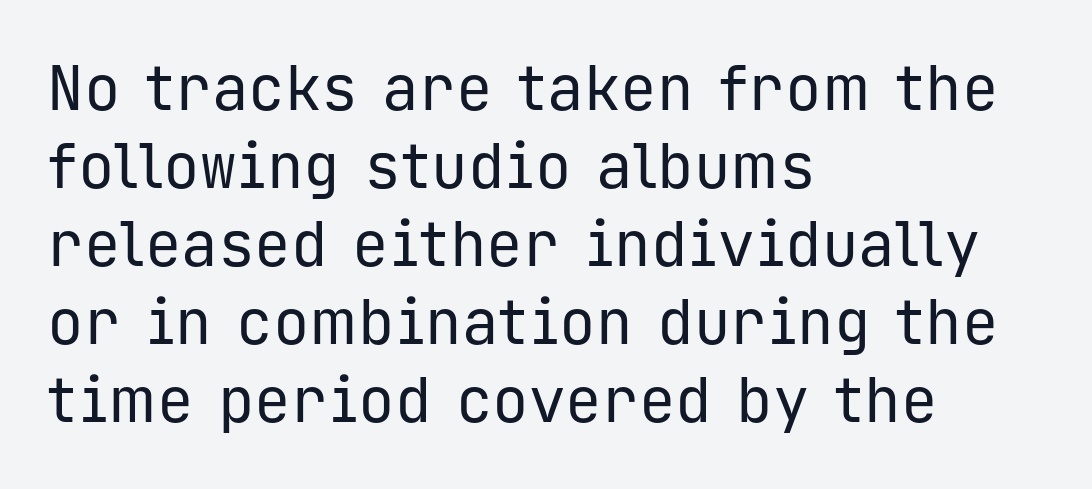
Q: Is the text bold? A: No.
Q: Is the text italic (slanted)? A: No, it is upright.
Q: Is the typeface a serif or a sans-serif typeface? A: Sans-serif.
Q: Is the text underlined? A: No.
Q: How is the paragraph aligned? A: Left-aligned.
Q: Is the spacing between letters normal or unusually wide? A: Normal.
Q: Is the spacing between lines tight, normal or loose? A: Normal.
Q: Width (condensed, normal, or wide)? A: Normal.
Q: Stroke contrast? A: Low.
Q: x-height? A: Medium.
Q: Monospaced? A: Yes.
